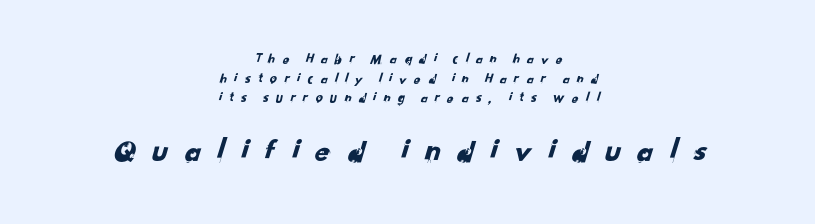
The rag falls on both sides of this text block equally. You could not count columns in this text — the font is proportionally spaced. In this sample the second text group is rendered at the bigger scale. Words appear elongated and porous because spacing is wide. Grotesque or geometric, the face here clearly has no serifs.
